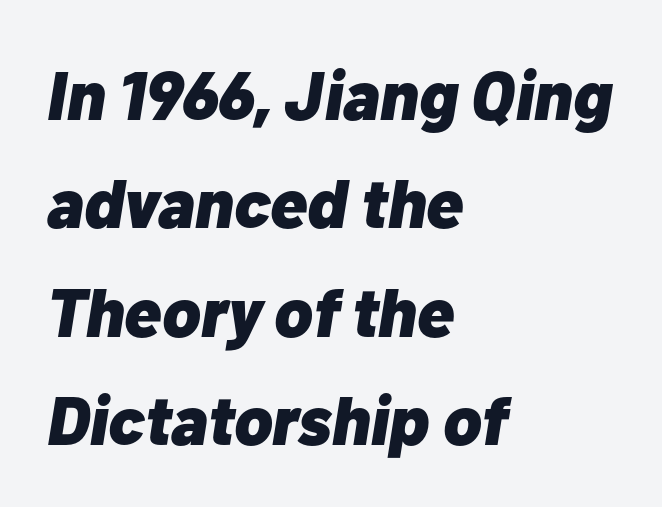
Q: Is the text bold? A: Yes.
Q: Is the text italic (slanted)? A: Yes, it leans right by about 10 degrees.
Q: Is the text underlined? A: No.
Q: How is the paragraph aligned? A: Left-aligned.
Q: Is the spacing between letters normal or unusually wide? A: Normal.
Q: Is the spacing between lines tight, normal or loose? A: Normal.
Q: Width (condensed, normal, or wide)? A: Normal.
Q: Stroke contrast? A: Low.
Q: x-height? A: Medium.
Q: Monospaced? A: No.
